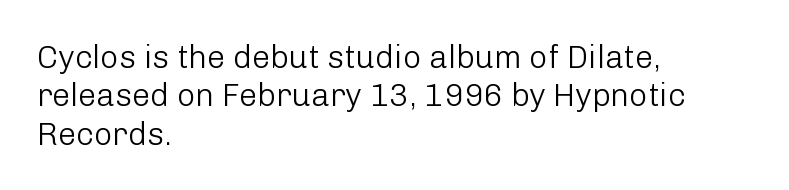
Proportional: the letters do not fall into vertical columns. The face used here is a sans, in the tradition of grotesques and geometrics. The letters stand straight up with perfectly vertical stems. No extra tracking has been applied to these lines. Nobody drew a line under any word here. This rendering uses left alignment, leaving the right contour irregular.
